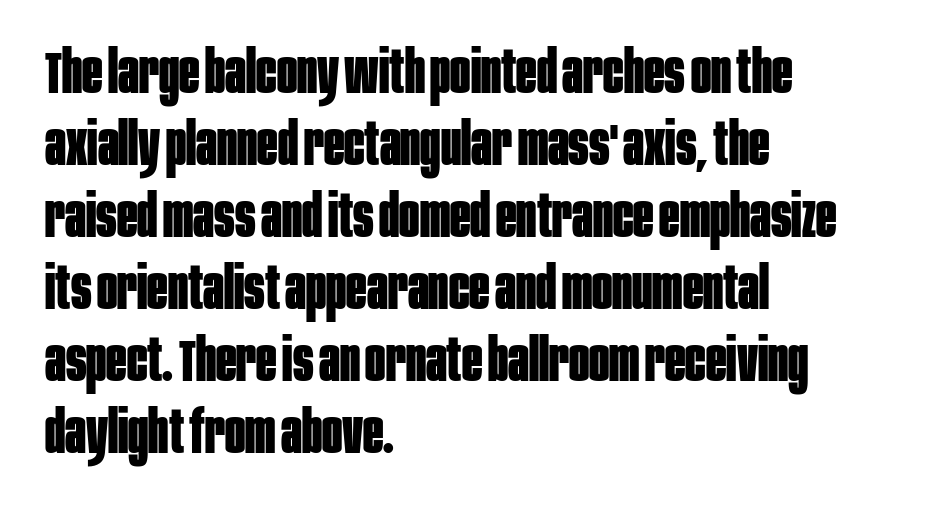
The image shows 60 px bold, condensed sans-serif type, upright; set left-aligned, line spacing 1.2x, normal letter spacing, not underlined; low stroke contrast and a large x-height.
